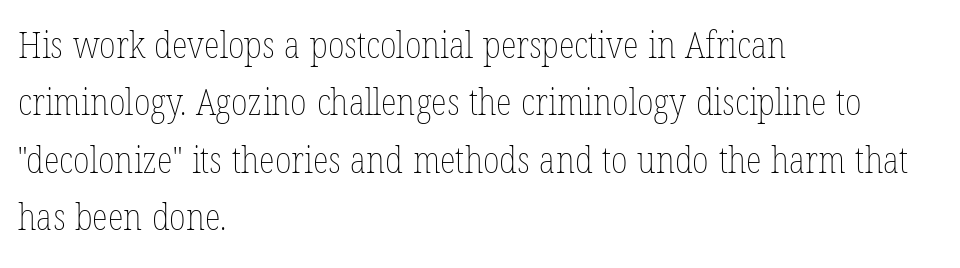
Q: Is the text bold? A: No.
Q: Is the text italic (slanted)? A: No, it is upright.
Q: Is the text underlined? A: No.
Q: How is the paragraph aligned? A: Left-aligned.
Q: Is the spacing between letters normal or unusually wide? A: Normal.
Q: Is the spacing between lines tight, normal or loose? A: Normal.
Q: Width (condensed, normal, or wide)? A: Condensed.
Q: Stroke contrast? A: Low.
Q: x-height? A: Medium.
Q: Monospaced? A: No.
